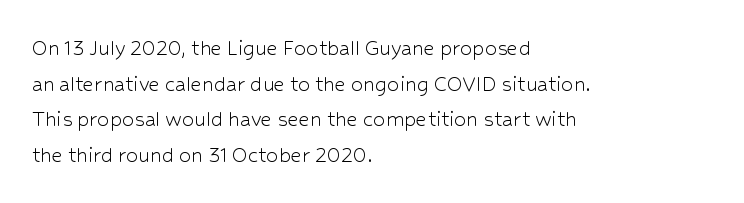
The image shows 24 px text type, upright; set left-aligned, normal line spacing (1.48x), normal letter spacing, not underlined.
